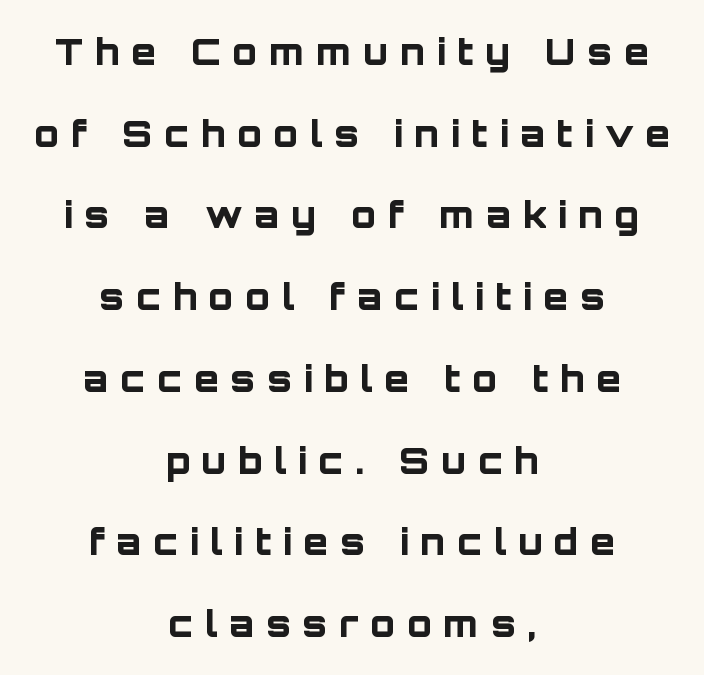
{"serif": "no", "italic": "no", "bold": "yes", "weight": "bold", "width": "normal", "stroke_contrast": "low", "x_height": "large", "monospaced": "no", "underline": "no", "align": "center", "line_spacing": "loose", "line_spacing_ratio": 2.27, "letter_spacing": "wide", "letter_spacing_em": 0.33, "glyph_px": 36}
